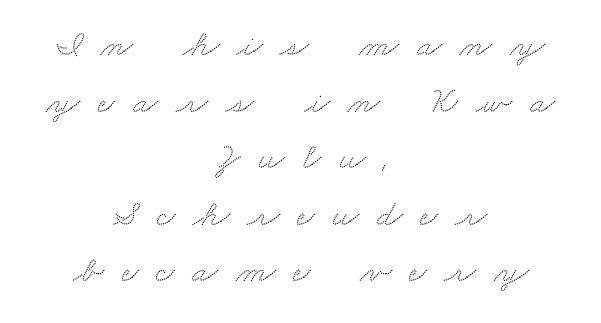
{"serif": "yes", "width": "wide", "stroke_contrast": "medium", "x_height": "small", "monospaced": "no", "underline": "no", "align": "center", "line_spacing": "normal", "line_spacing_ratio": 1.53, "letter_spacing": "wide", "letter_spacing_em": 0.48, "glyph_px": 37}
